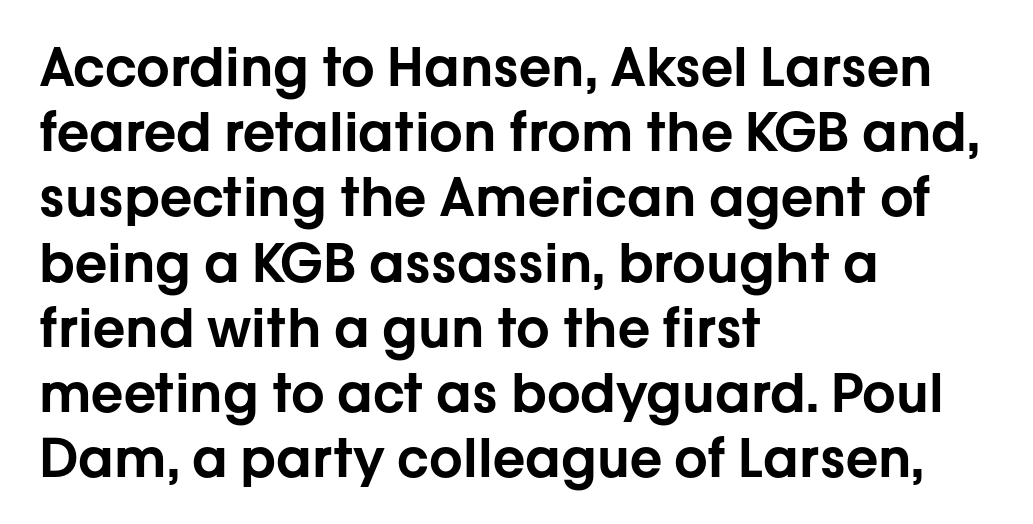
{"serif": "no", "italic": "no", "width": "normal", "stroke_contrast": "low", "x_height": "medium", "monospaced": "no", "underline": "no", "align": "left", "line_spacing_ratio": 1.23, "letter_spacing": "normal", "letter_spacing_em": 0.0, "glyph_px": 53}
